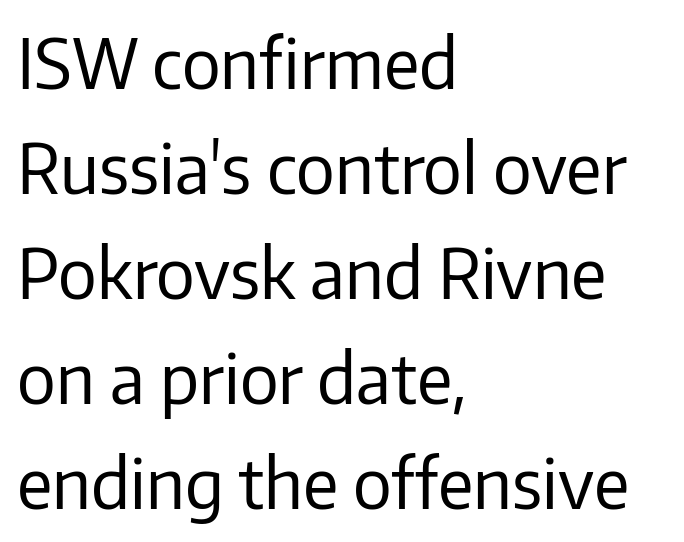
{"serif": "no", "italic": "no", "bold": "no", "weight": "regular", "width": "normal", "stroke_contrast": "low", "x_height": "medium", "monospaced": "no", "underline": "no", "align": "left", "line_spacing": "normal", "line_spacing_ratio": 1.52, "letter_spacing": "normal", "letter_spacing_em": 0.0, "glyph_px": 69}
